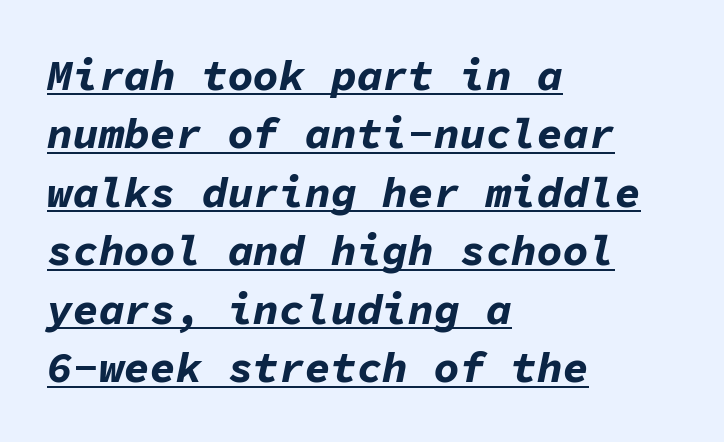
{"italic": "yes", "lean": "right", "slant_degrees": 11, "bold": "yes", "weight": "bold", "width": "normal", "stroke_contrast": "low", "x_height": "medium", "monospaced": "yes", "underline": "yes", "align": "left", "line_spacing": "normal", "line_spacing_ratio": 1.36, "letter_spacing": "normal", "letter_spacing_em": 0.0, "glyph_px": 43}
